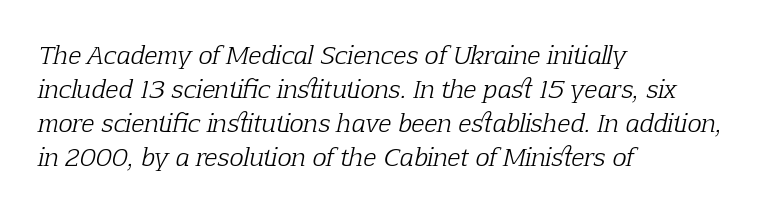
The image shows 24 px text type, italic (leaning right); set left-aligned, normal line spacing (1.42x), normal letter spacing, not underlined.
